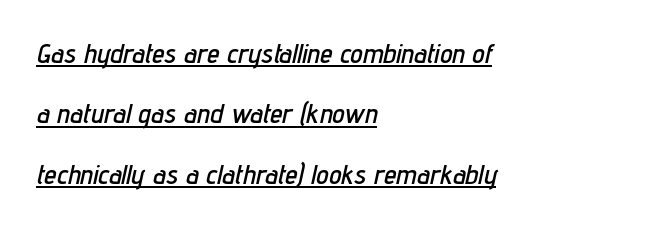
{"italic": "yes", "lean": "right", "slant_degrees": 12, "width": "condensed", "stroke_contrast": "low", "x_height": "medium", "monospaced": "no", "underline": "yes", "align": "left", "line_spacing": "loose", "line_spacing_ratio": 2.16, "letter_spacing": "normal", "letter_spacing_em": 0.0, "glyph_px": 28}
